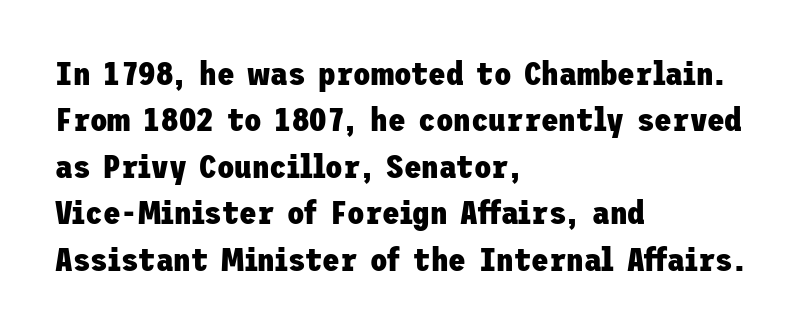
{"serif": "no", "italic": "no", "bold": "yes", "weight": "heavy", "width": "normal", "stroke_contrast": "low", "x_height": "medium", "underline": "no", "align": "left", "line_spacing": "normal", "line_spacing_ratio": 1.45, "letter_spacing": "normal", "letter_spacing_em": 0.0, "glyph_px": 32}
